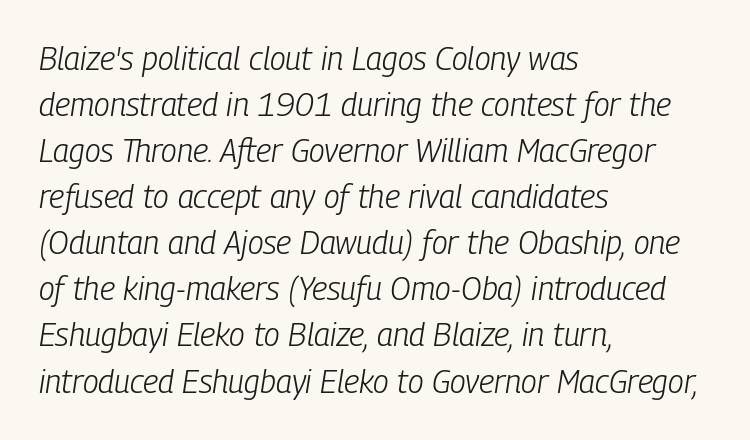
Is the stroke heavy? The answer is a plain regular-or-lighter. Check the space under the baseline: it is left empty. Is there much room between lines? A standard amount, neither cramped nor airy. Quick note: italic. These lines are rendered in a variable-pitch font.
